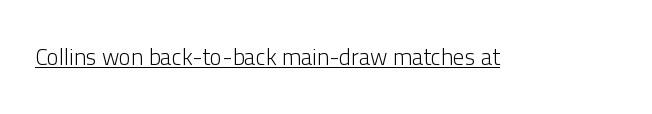
Q: Is the text bold? A: No.
Q: Is the text italic (slanted)? A: No, it is upright.
Q: Is the text underlined? A: Yes.
Q: Is the spacing between letters normal or unusually wide? A: Normal.
